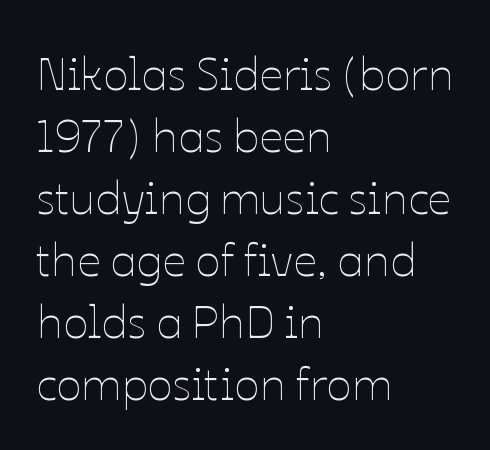
Q: Is the text bold? A: No.
Q: Is the text italic (slanted)? A: No, it is upright.
Q: Is the text underlined? A: No.
Q: How is the paragraph aligned? A: Left-aligned.
Q: Is the spacing between letters normal or unusually wide? A: Normal.
Q: Is the spacing between lines tight, normal or loose? A: Normal.
Q: Width (condensed, normal, or wide)? A: Normal.
Q: Stroke contrast? A: Low.
Q: x-height? A: Medium.
Q: Monospaced? A: No.
